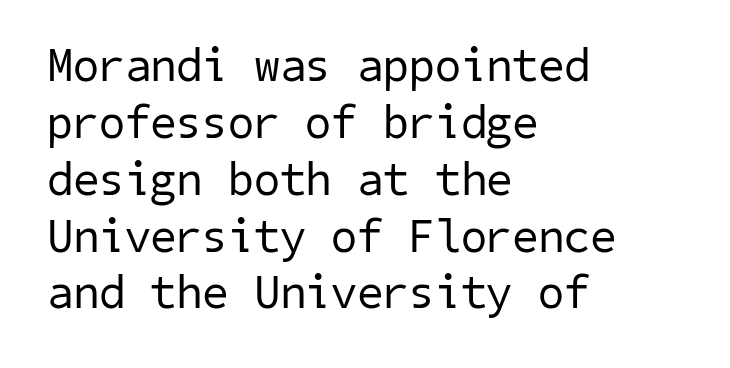
Q: Is the text bold? A: No.
Q: Is the typeface a serif or a sans-serif typeface? A: Sans-serif.
Q: Is the text underlined? A: No.
Q: How is the paragraph aligned? A: Left-aligned.
Q: Is the spacing between letters normal or unusually wide? A: Normal.
Q: Width (condensed, normal, or wide)? A: Normal.
Q: Stroke contrast? A: Low.
Q: x-height? A: Medium.
